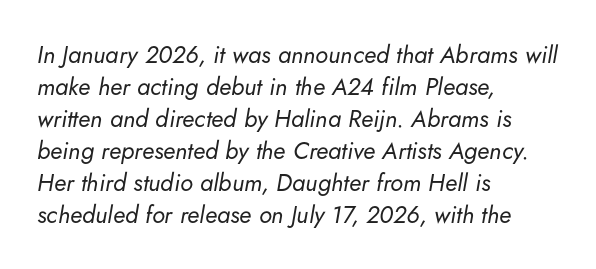
The image shows 24 px text type, italic (leaning right); set left-aligned, normal line spacing (1.33x), normal letter spacing, not underlined.
